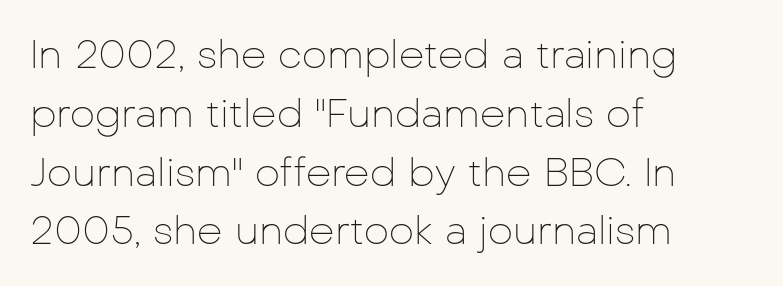
{"serif": "no", "italic": "no", "bold": "no", "weight": "thin", "width": "normal", "stroke_contrast": "low", "x_height": "medium", "monospaced": "no", "underline": "no", "align": "left", "line_spacing": "normal", "line_spacing_ratio": 1.47, "letter_spacing": "normal", "letter_spacing_em": 0.0, "glyph_px": 40}
